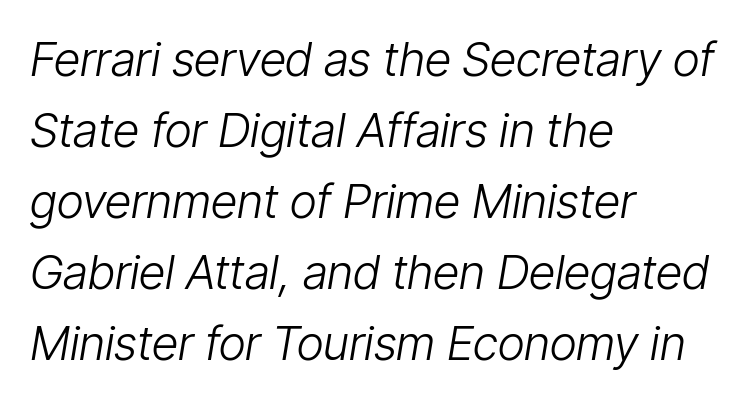
Nothing unusual about the tracking: characters are spaced as the font intends. Stroke mass is kept to a normal reading level or below. One glance says typical: line gaps are just what's usual. Spacing verdict: proportional, widths tailored to each character. The passage is arranged the way most books set body copy — flush left.
